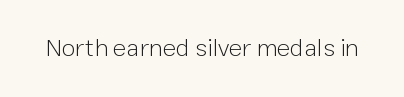
The image shows 25 px text type, upright; set normal letter spacing, not underlined.
